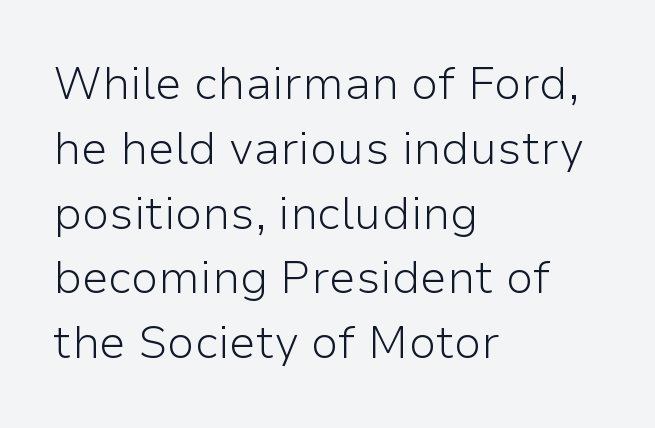
Q: Is the text bold? A: No.
Q: Is the text italic (slanted)? A: No, it is upright.
Q: Is the typeface a serif or a sans-serif typeface? A: Sans-serif.
Q: Is the text underlined? A: No.
Q: How is the paragraph aligned? A: Left-aligned.
Q: Is the spacing between letters normal or unusually wide? A: Normal.
Q: Is the spacing between lines tight, normal or loose? A: Normal.
Q: Width (condensed, normal, or wide)? A: Normal.
Q: Stroke contrast? A: Low.
Q: x-height? A: Medium.
Q: Monospaced? A: No.
